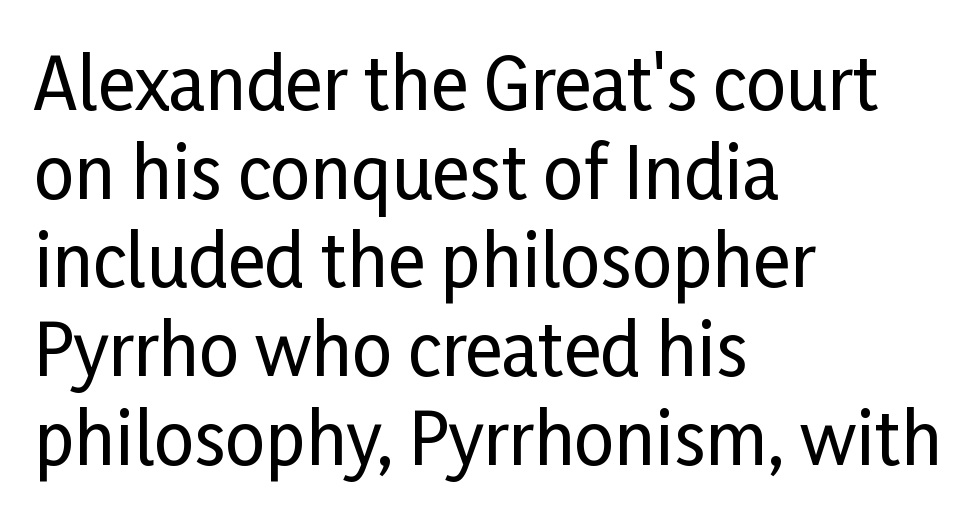
{"serif": "no", "italic": "no", "width": "condensed", "stroke_contrast": "low", "x_height": "medium", "monospaced": "no", "underline": "no", "align": "left", "line_spacing": "normal", "line_spacing_ratio": 1.25, "letter_spacing": "normal", "letter_spacing_em": 0.0, "glyph_px": 71}
